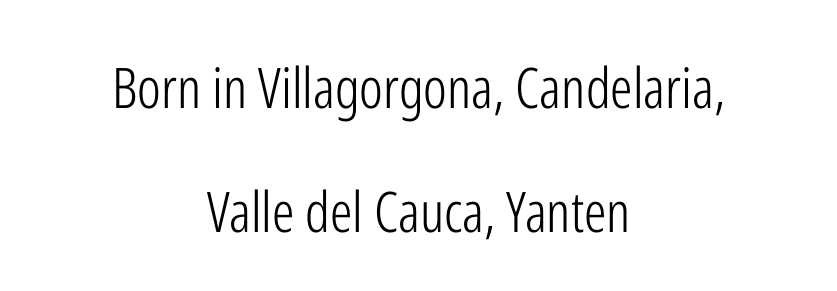
Q: Is the text bold? A: No.
Q: Is the text italic (slanted)? A: No, it is upright.
Q: Is the typeface a serif or a sans-serif typeface? A: Sans-serif.
Q: Is the text underlined? A: No.
Q: How is the paragraph aligned? A: Centered.
Q: Is the spacing between letters normal or unusually wide? A: Normal.
Q: Is the spacing between lines tight, normal or loose? A: Loose.
Q: Width (condensed, normal, or wide)? A: Condensed.
Q: Stroke contrast? A: Low.
Q: x-height? A: Medium.
Q: Monospaced? A: No.
